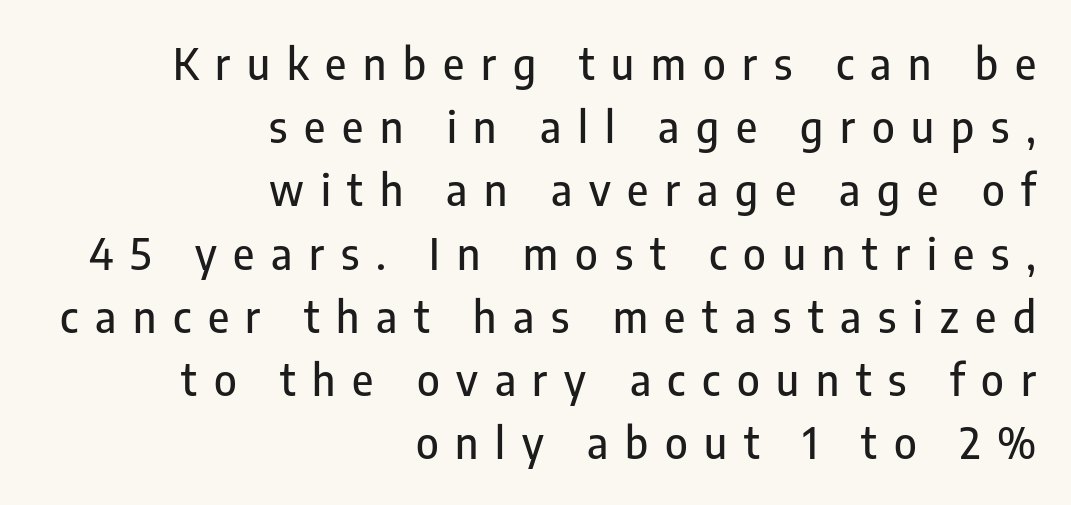
Q: Is the text italic (slanted)? A: No, it is upright.
Q: Is the typeface a serif or a sans-serif typeface? A: Sans-serif.
Q: Is the text underlined? A: No.
Q: How is the paragraph aligned? A: Right-aligned.
Q: Is the spacing between letters normal or unusually wide? A: Unusually wide.
Q: Is the spacing between lines tight, normal or loose? A: Normal.
Q: Width (condensed, normal, or wide)? A: Condensed.
Q: Stroke contrast? A: Low.
Q: x-height? A: Medium.
Q: Monospaced? A: No.
